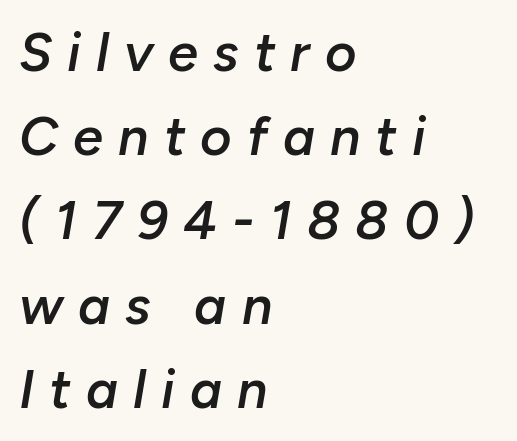
Q: Is the text bold? A: Semi-bold.
Q: Is the text italic (slanted)? A: Yes, it leans right by about 10 degrees.
Q: Is the text underlined? A: No.
Q: How is the paragraph aligned? A: Left-aligned.
Q: Is the spacing between letters normal or unusually wide? A: Unusually wide.
Q: Is the spacing between lines tight, normal or loose? A: Normal.
Q: Width (condensed, normal, or wide)? A: Normal.
Q: Stroke contrast? A: Low.
Q: x-height? A: Medium.
Q: Monospaced? A: No.
